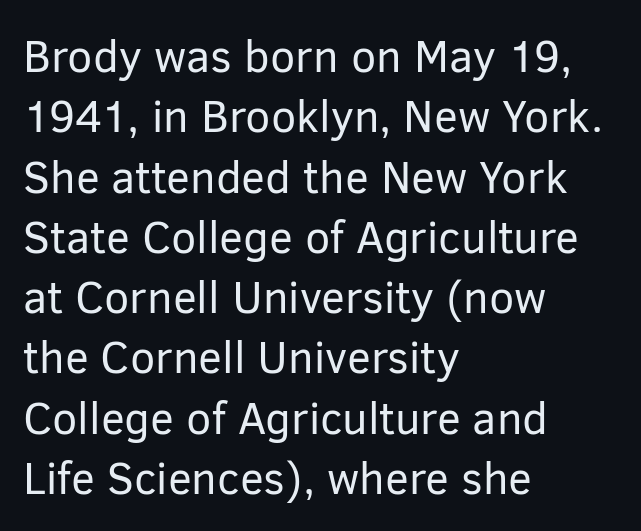
The image shows 45 px regular-weight sans-serif type, upright; set left-aligned, normal line spacing (1.34x), normal letter spacing, not underlined; low stroke contrast and a medium x-height.
